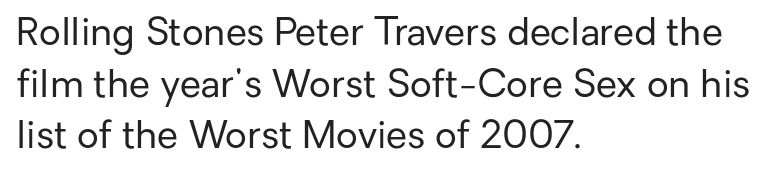
Do the characters align in a grid? No, the font is proportional. Letters rest on an invisible, unmarked baseline. The setting favours the left margin, as ordinary paragraphs usually do. Baseline-to-baseline distance is the conventional proportion of letter height.
